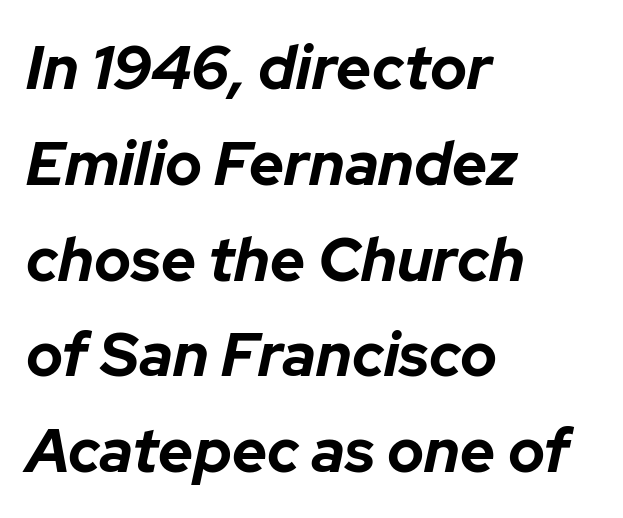
{"italic": "yes", "lean": "right", "slant_degrees": 12, "bold": "yes", "weight": "bold", "width": "normal", "stroke_contrast": "low", "x_height": "medium", "monospaced": "no", "underline": "no", "align": "left", "line_spacing": "normal", "line_spacing_ratio": 1.57, "letter_spacing": "normal", "letter_spacing_em": 0.0, "glyph_px": 61}
